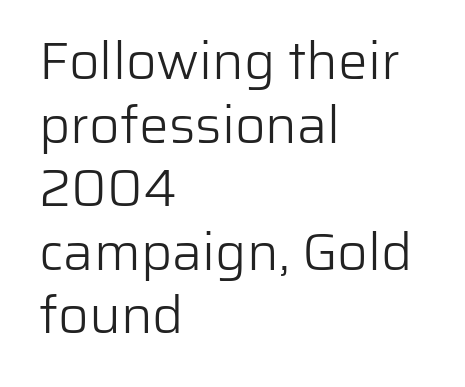
Q: Is the text bold? A: No.
Q: Is the text italic (slanted)? A: No, it is upright.
Q: Is the typeface a serif or a sans-serif typeface? A: Sans-serif.
Q: Is the text underlined? A: No.
Q: How is the paragraph aligned? A: Left-aligned.
Q: Is the spacing between letters normal or unusually wide? A: Normal.
Q: Width (condensed, normal, or wide)? A: Normal.
Q: Stroke contrast? A: Low.
Q: x-height? A: Medium.
Q: Monospaced? A: No.
